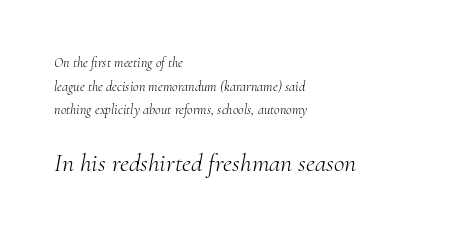
Q: Is the text bold? A: No.
Q: Is the text italic (slanted)? A: Yes, it leans right by about 10 degrees.
Q: Is the text underlined? A: No.
Q: How is the paragraph aligned? A: Left-aligned.
Q: Is the spacing between letters normal or unusually wide? A: Normal.
Q: Is the spacing between lines tight, normal or loose? A: Normal.
Q: Which block of text is set in a larger size, the first (top) or the second (bottom)? A: The second (bottom) one.
